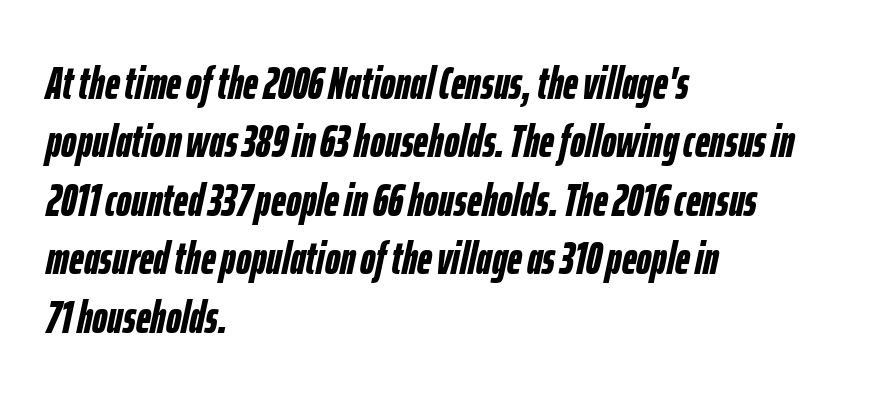
The image shows 46 px semibold, condensed type, italic (leaning right); set left-aligned, normal line spacing (1.27x), normal letter spacing, not underlined; low stroke contrast and a medium x-height.
